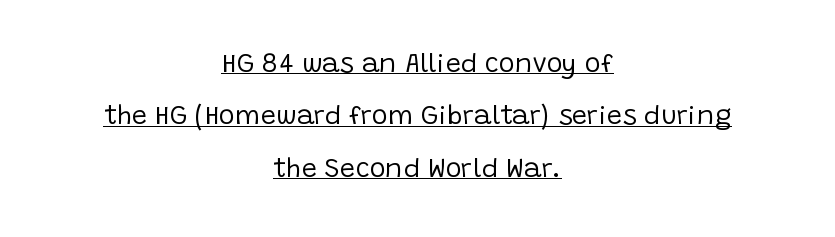
{"italic": "no", "bold": "no", "underline": "yes", "align": "center", "line_spacing": "loose", "line_spacing_ratio": 1.94, "letter_spacing": "normal", "letter_spacing_em": 0.0, "glyph_px": 27}
